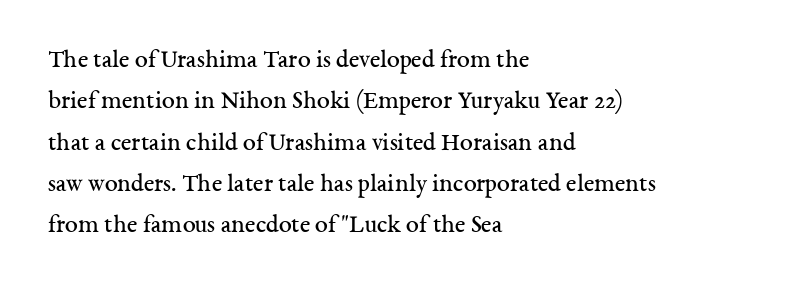
{"italic": "no", "bold": "no", "underline": "no", "align": "left", "line_spacing": "normal", "line_spacing_ratio": 1.59, "letter_spacing": "normal", "letter_spacing_em": 0.0, "glyph_px": 26}
